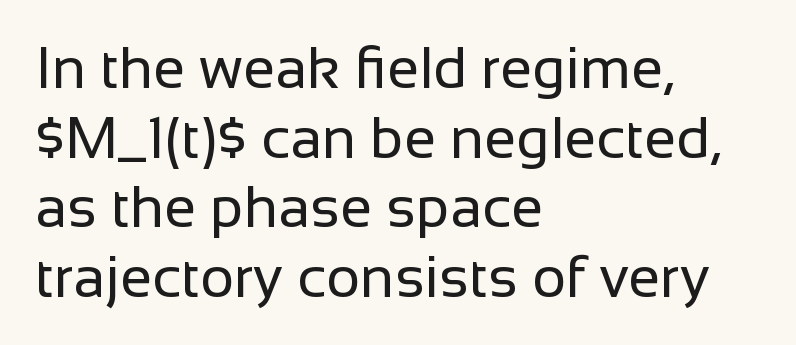
{"serif": "no", "italic": "no", "bold": "no", "weight": "regular", "width": "normal", "stroke_contrast": "low", "x_height": "medium", "monospaced": "no", "underline": "no", "align": "left", "line_spacing_ratio": 1.2, "letter_spacing": "normal", "letter_spacing_em": 0.0, "glyph_px": 58}
